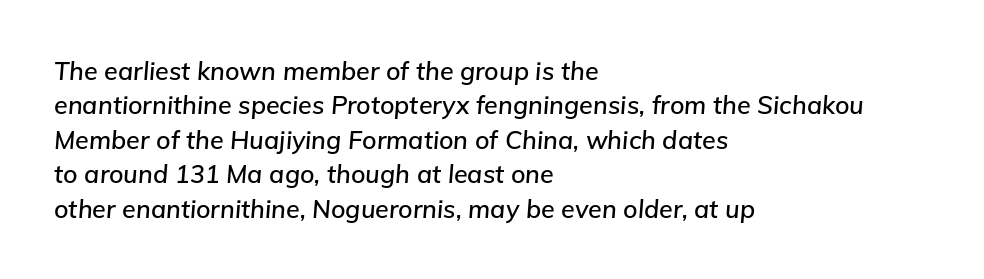
Reading down the block, your eye returns to a fixed left position each line. The line texture is even and compact thanks to regular tracking. Does the lettering tilt? It does — this is italic. Words float on clear page, feet unadorned. This sample keeps an unexceptional amount of space between lines.
